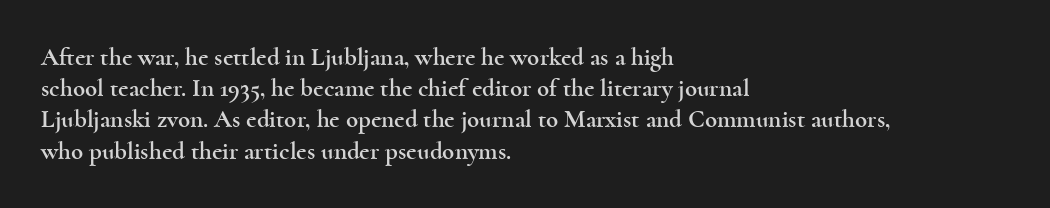
If you drew a line through each stem, it would be perfectly vertical. Leading: standard. The setting favours the left margin, as ordinary paragraphs usually do. Nobody touched the tracking dial on this one. Lines of text with bare space underneath.
